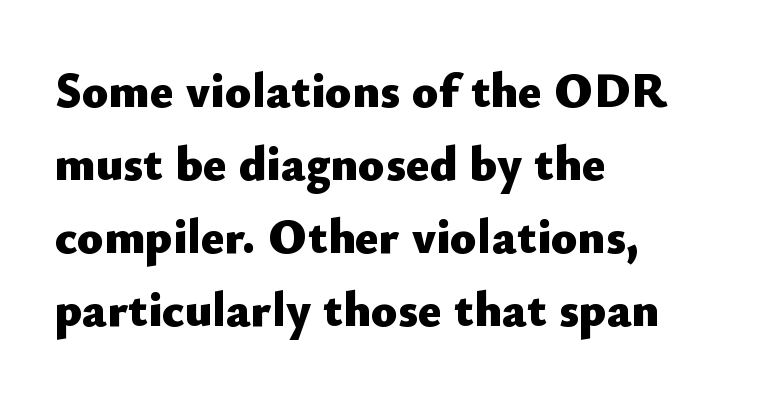
The image shows 49 px heavy sans-serif type, upright; set left-aligned, normal line spacing (1.49x), normal letter spacing, not underlined; low stroke contrast and a small x-height.
